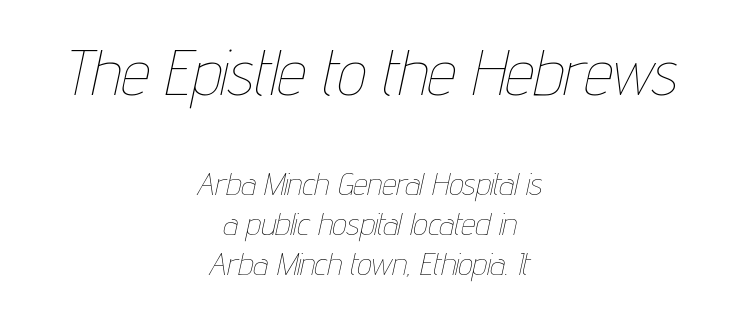
The vertical gap from one line to the next is medium. Quick note: underline off. Compare the two chunks: the upper has the greater cap height. Caption: face not bold, strokes unweighted.
